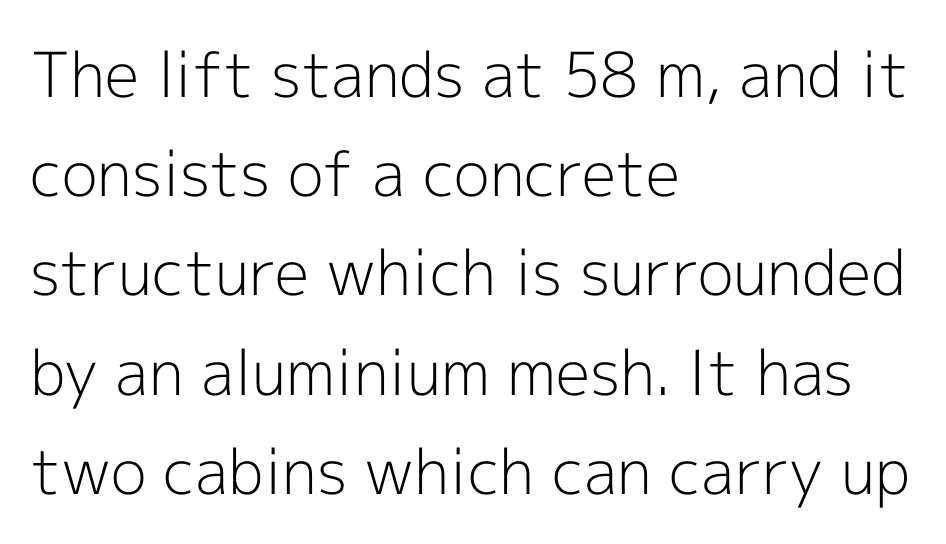
Q: Is the text bold? A: No.
Q: Is the text italic (slanted)? A: No, it is upright.
Q: Is the typeface a serif or a sans-serif typeface? A: Sans-serif.
Q: Is the text underlined? A: No.
Q: How is the paragraph aligned? A: Left-aligned.
Q: Is the spacing between letters normal or unusually wide? A: Normal.
Q: Is the spacing between lines tight, normal or loose? A: Normal.
Q: Width (condensed, normal, or wide)? A: Normal.
Q: x-height? A: Medium.
Q: Monospaced? A: No.
